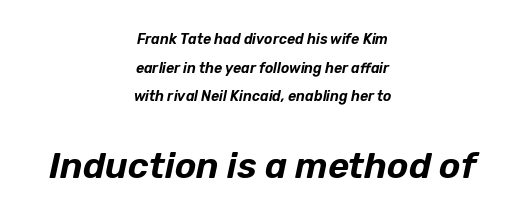
Q: Is the text italic (slanted)? A: Yes, it leans right by about 12 degrees.
Q: Is the text underlined? A: No.
Q: How is the paragraph aligned? A: Centered.
Q: Is the spacing between letters normal or unusually wide? A: Normal.
Q: Is the spacing between lines tight, normal or loose? A: Loose.
Q: Which block of text is set in a larger size, the first (top) or the second (bottom)? A: The second (bottom) one.
Q: Width (condensed, normal, or wide)? A: Normal.
Q: Stroke contrast? A: Low.
Q: x-height? A: Medium.
Q: Monospaced? A: No.
